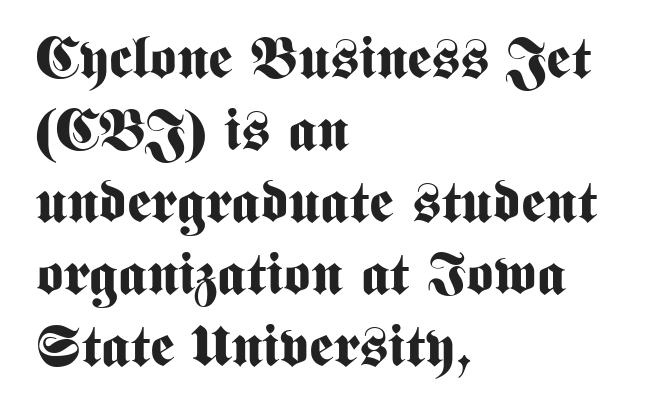
{"serif": "no", "italic": "no", "bold": "yes", "weight": "bold", "width": "condensed", "stroke_contrast": "medium", "x_height": "medium", "monospaced": "no", "underline": "no", "align": "left", "line_spacing_ratio": 1.24, "letter_spacing": "normal", "letter_spacing_em": 0.0, "glyph_px": 58}
